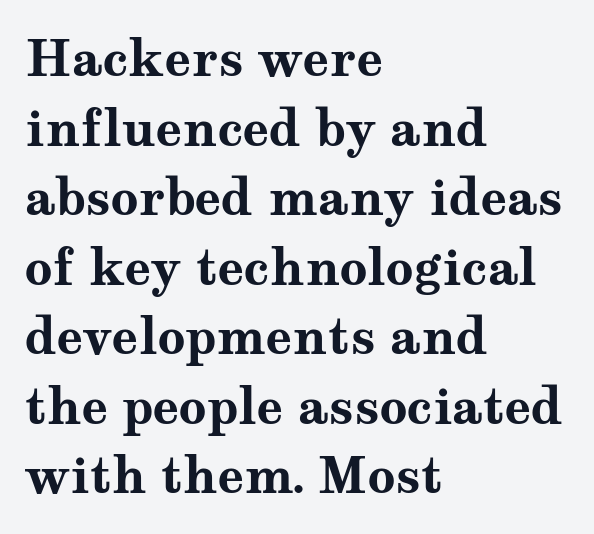
Q: Is the text bold? A: Yes.
Q: Is the text italic (slanted)? A: No, it is upright.
Q: Is the typeface a serif or a sans-serif typeface? A: Serif.
Q: Is the text underlined? A: No.
Q: How is the paragraph aligned? A: Left-aligned.
Q: Is the spacing between letters normal or unusually wide? A: Normal.
Q: Is the spacing between lines tight, normal or loose? A: Normal.
Q: Width (condensed, normal, or wide)? A: Wide.
Q: Stroke contrast? A: Medium.
Q: x-height? A: Medium.
Q: Monospaced? A: No.
